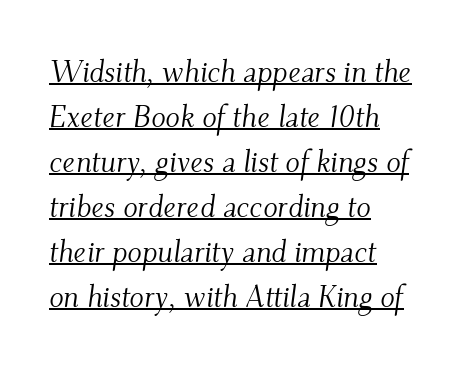
The image shows 30 px light serif type, italic (leaning right); set left-aligned, normal line spacing (1.5x), normal letter spacing, underlined; medium stroke contrast and a small x-height.
